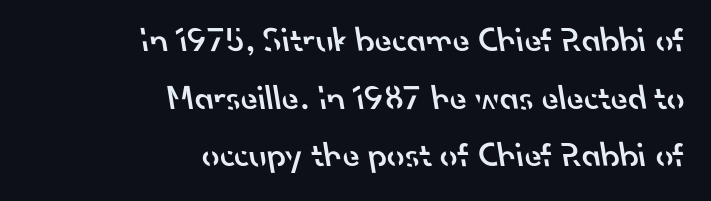
{"serif": "no", "bold": "semi", "weight": "semibold", "width": "normal", "stroke_contrast": "low", "x_height": "small", "monospaced": "no", "underline": "no", "align": "right", "line_spacing": "normal", "line_spacing_ratio": 1.65, "letter_spacing": "normal", "letter_spacing_em": 0.0, "glyph_px": 35}
